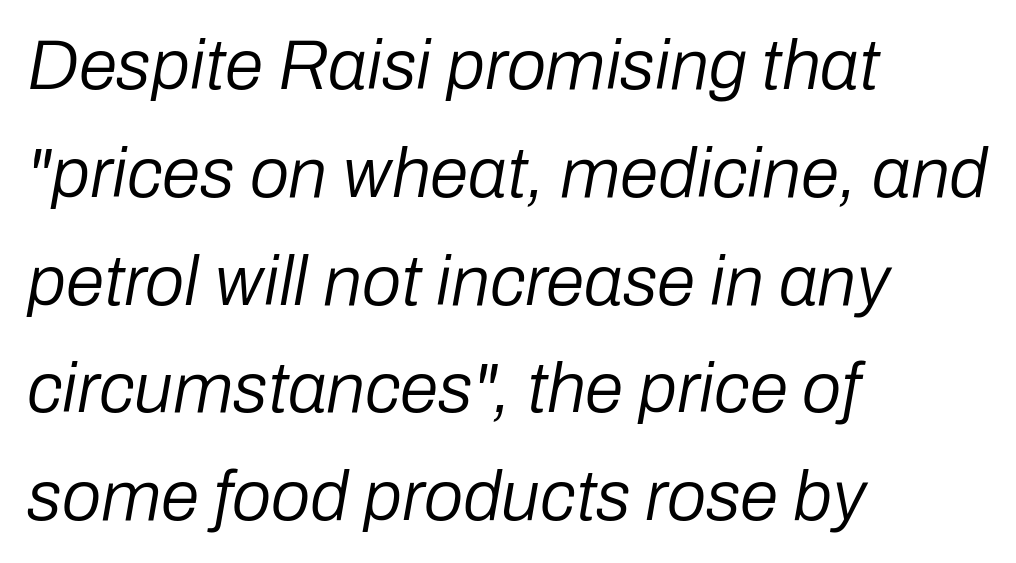
Posture: slanted. The weight tops out at a normal text grade. The rendering anchors every line to the left-hand side. Is this a fixed-width face? No — the glyphs have proportional, varying widths. Descenders are the only things crossing below the line.
